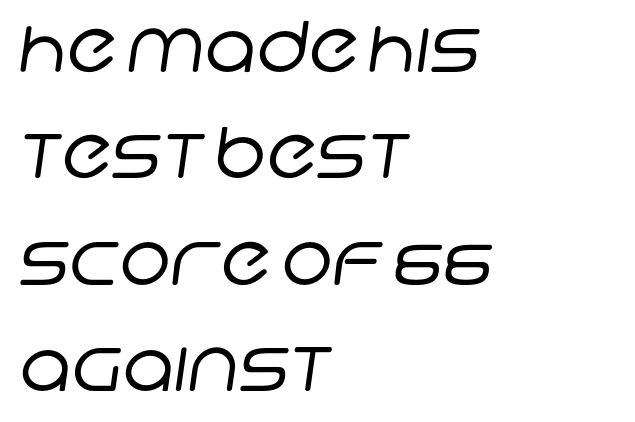
Do the characters align in a grid? No, the font is proportional. No letter is thick-stroked: the sample isn't bold. Students, observe: this is what conventionally led text looks like. The gaps between neighbouring characters are ordinary and unremarkable. To sum up the face: it is a sans, with no serifs. Typeset ragged right — the left edge is the straight one.
